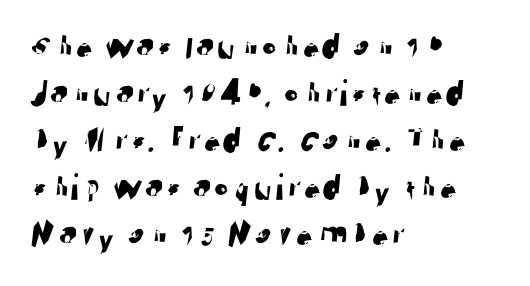
Q: Is the typeface a serif or a sans-serif typeface? A: Sans-serif.
Q: Is the text underlined? A: No.
Q: How is the paragraph aligned? A: Left-aligned.
Q: Is the spacing between letters normal or unusually wide? A: Normal.
Q: Width (condensed, normal, or wide)? A: Normal.
Q: Stroke contrast? A: Low.
Q: x-height? A: Medium.
Q: Monospaced? A: No.
